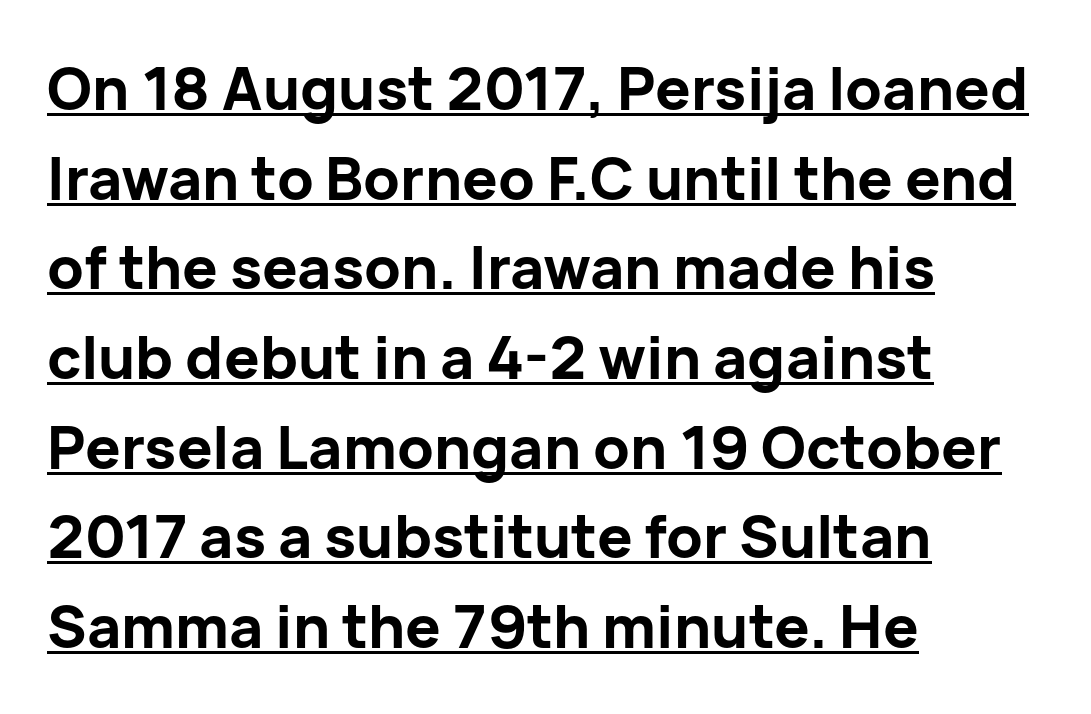
The image shows 59 px bold sans-serif type, upright; set left-aligned, normal line spacing (1.52x), normal letter spacing, underlined; low stroke contrast and a medium x-height.
